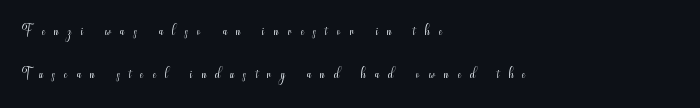
{"bold": "no", "underline": "no", "align": "left", "line_spacing": "loose", "line_spacing_ratio": 2.17, "letter_spacing": "wide", "letter_spacing_em": 0.47, "glyph_px": 20}
